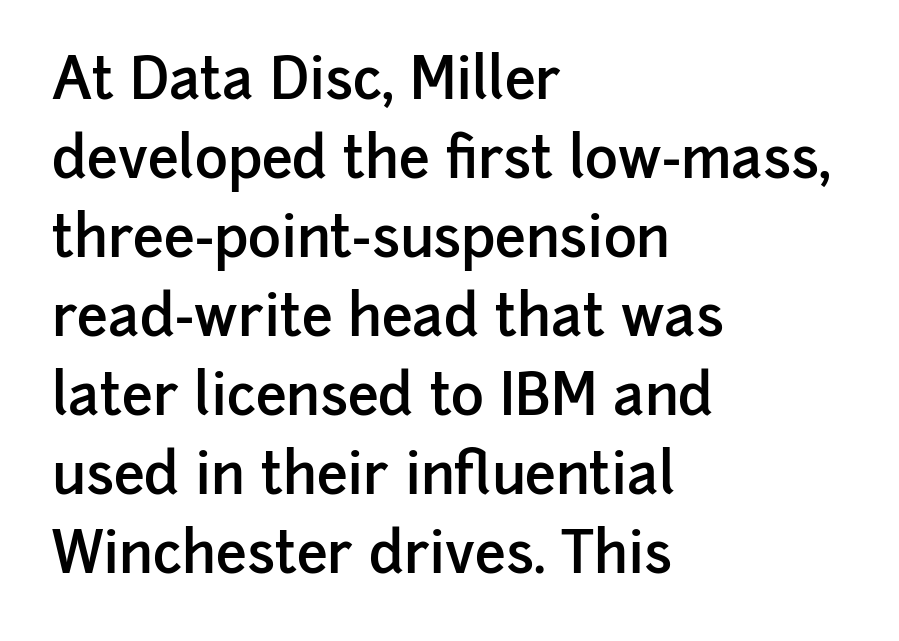
Caption: multi-line text, flush left, ragged right. When letters stand straight like this, we call the style roman or upright. Compared with typical body copy, the letter spacing here is the same. The rendering uses a moderate line-height, typical for paragraphs. Proportional: the letters do not fall into vertical columns.
